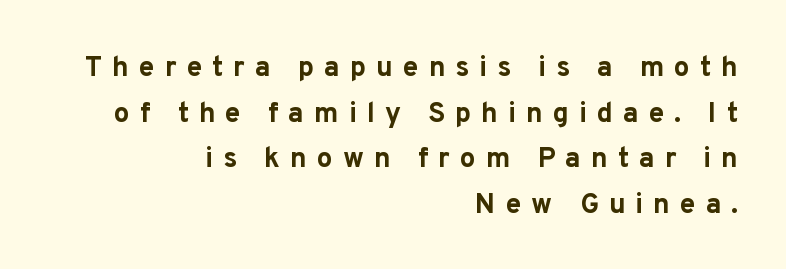
The image shows 28 px bold sans-serif type, upright; set right-aligned, normal line spacing (1.63x), unusually wide letter spacing (+0.36 em), not underlined; low stroke contrast and a medium x-height.
